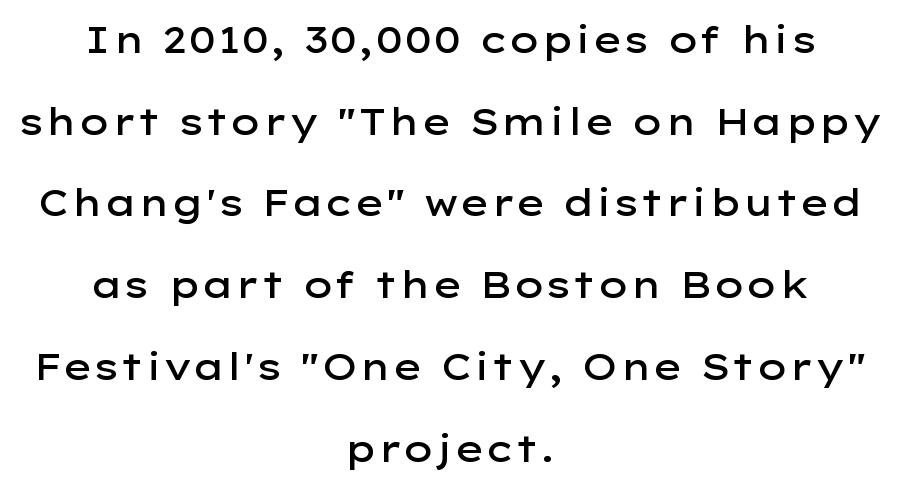
Q: Is the text bold? A: Semi-bold.
Q: Is the text italic (slanted)? A: No, it is upright.
Q: Is the typeface a serif or a sans-serif typeface? A: Sans-serif.
Q: Is the text underlined? A: No.
Q: How is the paragraph aligned? A: Centered.
Q: Is the spacing between letters normal or unusually wide? A: Normal.
Q: Is the spacing between lines tight, normal or loose? A: Loose.
Q: Width (condensed, normal, or wide)? A: Wide.
Q: Stroke contrast? A: Low.
Q: x-height? A: Medium.
Q: Monospaced? A: No.
